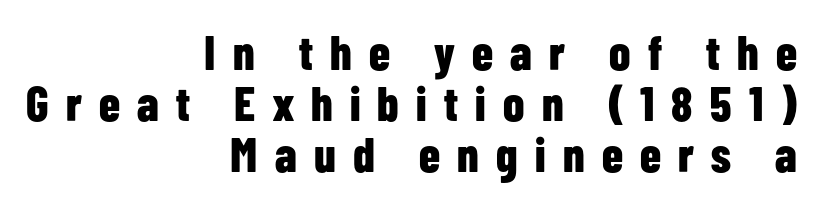
Q: Is the text bold? A: Yes.
Q: Is the text italic (slanted)? A: No, it is upright.
Q: Is the typeface a serif or a sans-serif typeface? A: Sans-serif.
Q: Is the text underlined? A: No.
Q: How is the paragraph aligned? A: Right-aligned.
Q: Is the spacing between letters normal or unusually wide? A: Unusually wide.
Q: Is the spacing between lines tight, normal or loose? A: Tight.
Q: Width (condensed, normal, or wide)? A: Condensed.
Q: Stroke contrast? A: Low.
Q: x-height? A: Medium.
Q: Monospaced? A: No.
